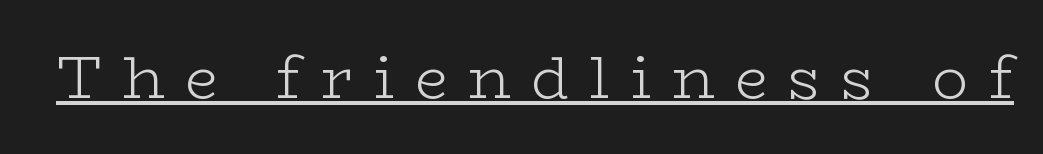
Q: Is the text bold? A: No.
Q: Is the text italic (slanted)? A: No, it is upright.
Q: Is the typeface a serif or a sans-serif typeface? A: Serif.
Q: Is the text underlined? A: Yes.
Q: Is the spacing between letters normal or unusually wide? A: Unusually wide.
Q: Width (condensed, normal, or wide)? A: Wide.
Q: Stroke contrast? A: Low.
Q: x-height? A: Medium.
Q: Monospaced? A: No.
